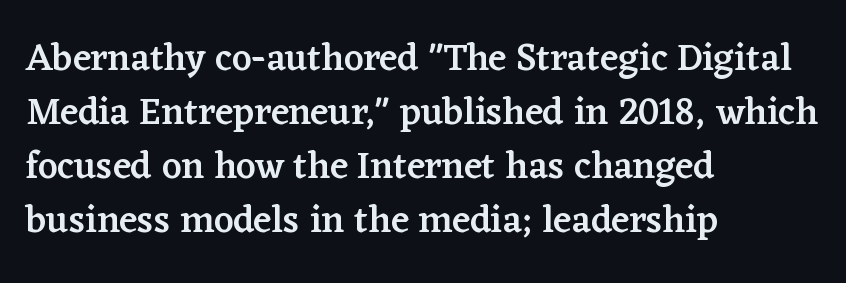
The image shows 38 px semibold serif type, upright; set left-aligned, normal line spacing (1.42x), normal letter spacing, not underlined; low stroke contrast and a medium x-height.
